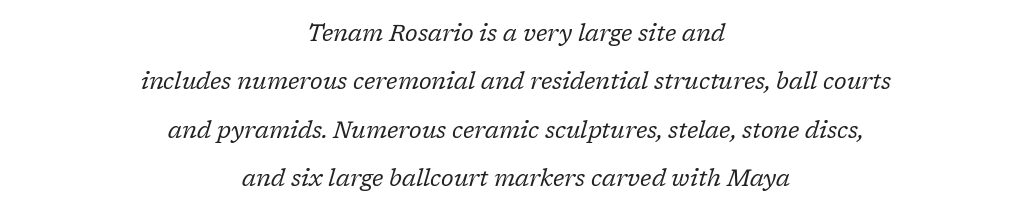
{"italic": "yes", "lean": "right", "slant_degrees": 17, "bold": "no", "underline": "no", "align": "center", "line_spacing": "loose", "line_spacing_ratio": 2.1, "letter_spacing": "normal", "letter_spacing_em": 0.0, "glyph_px": 23}
